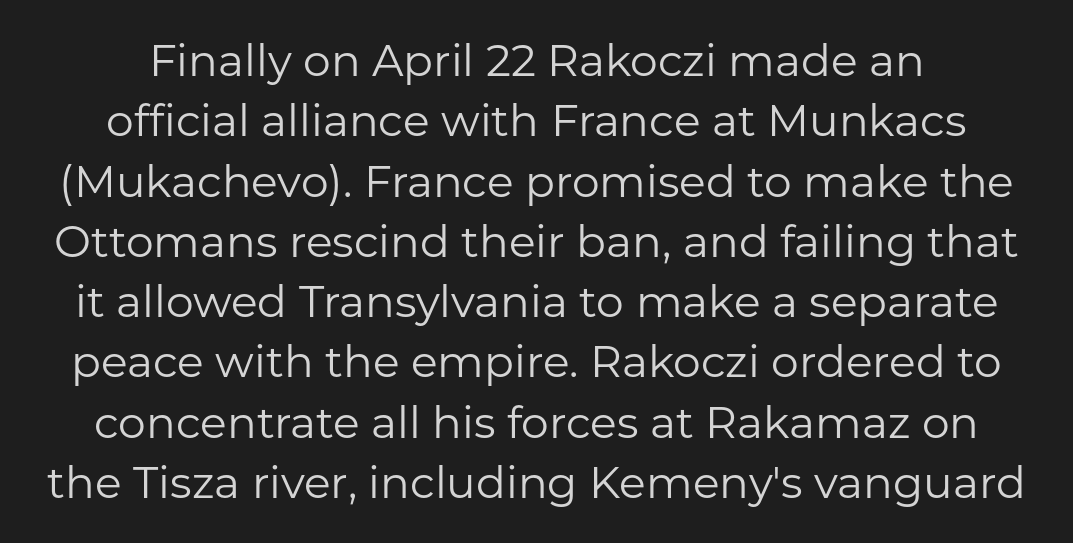
These lines are composed in type without serifs. Honestly, there is no underline to notice here at all. Regular leading. A roman cut, with each character standing at attention. The horizontal fit of the characters is conventional and even. Spacing verdict: proportional, widths tailored to each character.
